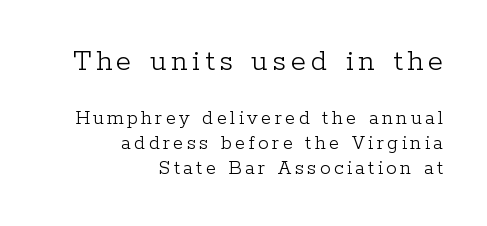
{"serif": "yes", "italic": "no", "bold": "no", "weight": "light", "width": "normal", "stroke_contrast": "low", "x_height": "medium", "monospaced": "no", "underline": "no", "align": "right", "line_spacing_ratio": 1.2, "larger_block": "first", "size_ratio": 1.48, "glyph_px": 31}
